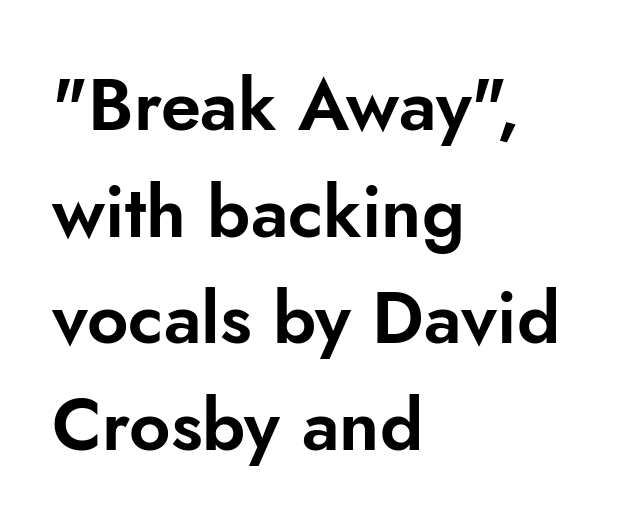
{"serif": "no", "italic": "no", "width": "normal", "stroke_contrast": "low", "x_height": "small", "monospaced": "no", "underline": "no", "align": "left", "line_spacing": "normal", "line_spacing_ratio": 1.48, "letter_spacing": "normal", "letter_spacing_em": 0.0, "glyph_px": 72}
